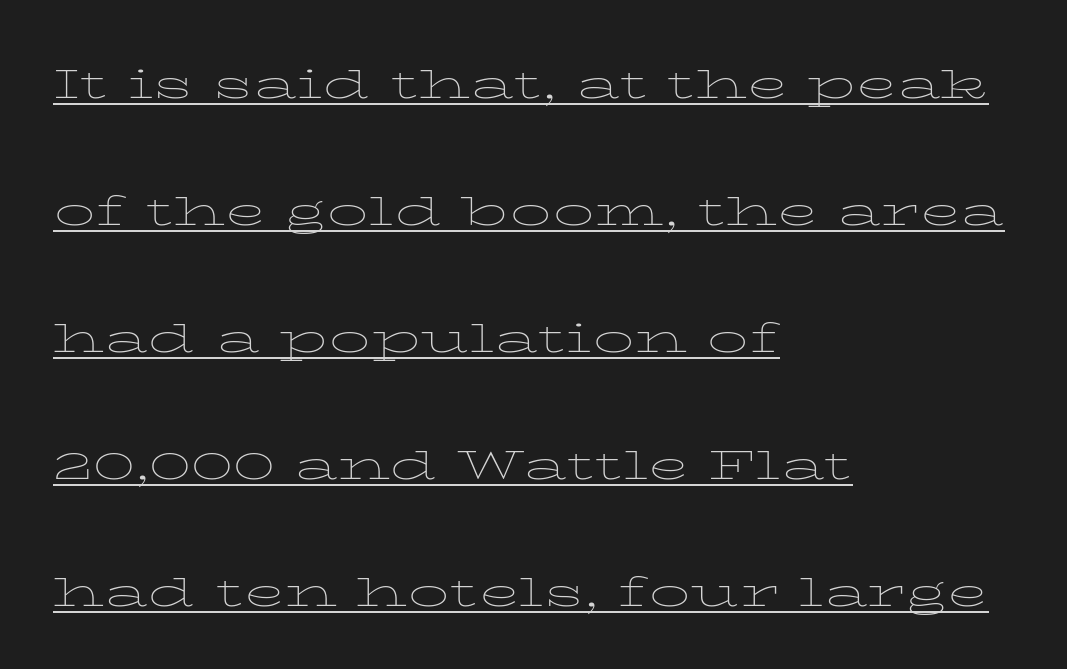
Q: Is the text bold? A: No.
Q: Is the text italic (slanted)? A: No, it is upright.
Q: Is the text underlined? A: Yes.
Q: How is the paragraph aligned? A: Left-aligned.
Q: Is the spacing between letters normal or unusually wide? A: Normal.
Q: Is the spacing between lines tight, normal or loose? A: Loose.
Q: Width (condensed, normal, or wide)? A: Wide.
Q: Stroke contrast? A: Low.
Q: x-height? A: Medium.
Q: Monospaced? A: No.
